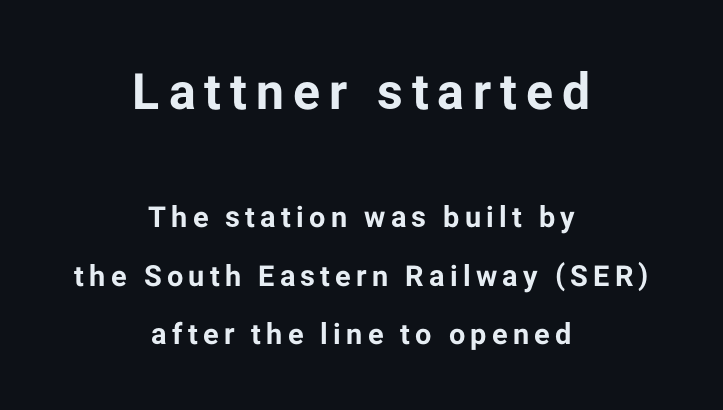
{"serif": "no", "italic": "no", "bold": "yes", "weight": "bold", "width": "normal", "stroke_contrast": "low", "x_height": "medium", "monospaced": "no", "underline": "no", "align": "center", "line_spacing": "loose", "line_spacing_ratio": 2.01, "larger_block": "first", "size_ratio": 1.72, "glyph_px": 50}
